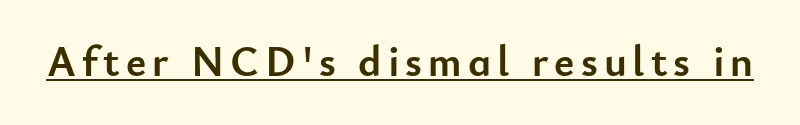
The image shows 43 px semibold sans-serif type, upright; set underlined; low stroke contrast and a small x-height.
